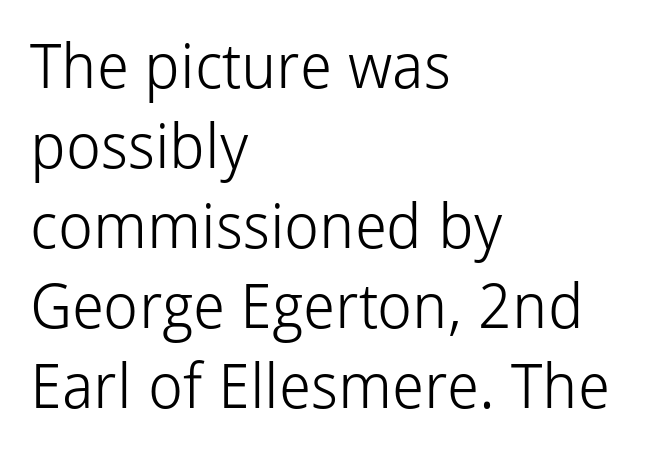
Layout note: lines flush left. Look at the bottom of the vertical strokes: they stop flat, with no serifs. You could not count columns in this text — the font is proportionally spaced. This sample uses an upright cut, with every glyph sitting square on the baseline. Quick note: underline off.
